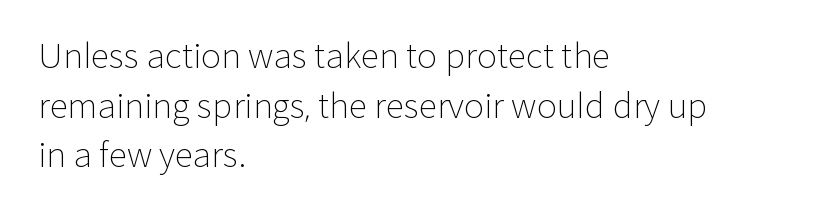
{"serif": "no", "italic": "no", "bold": "no", "weight": "light", "width": "normal", "stroke_contrast": "low", "x_height": "medium", "monospaced": "no", "underline": "no", "align": "left", "line_spacing": "normal", "line_spacing_ratio": 1.46, "letter_spacing": "normal", "letter_spacing_em": 0.0, "glyph_px": 34}
